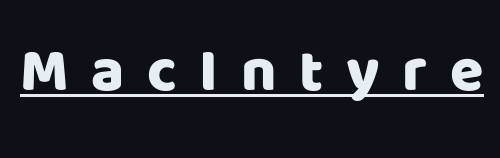
{"serif": "no", "italic": "no", "width": "normal", "stroke_contrast": "low", "x_height": "large", "monospaced": "no", "underline": "yes", "letter_spacing": "wide", "letter_spacing_em": 0.37, "glyph_px": 61}
